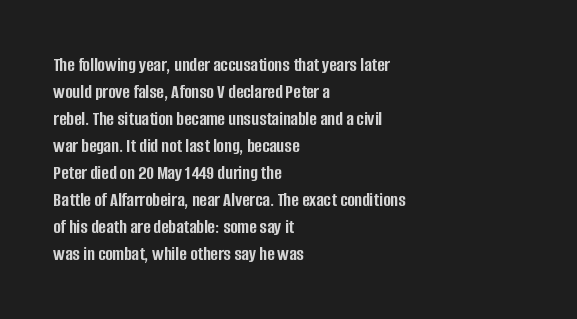
The font's upright variant was chosen for this text. Notice how the passage keeps a crisp vertical edge on the left only. Honestly, the row spacing looks completely unremarkable. Bare-footed words on every line.
